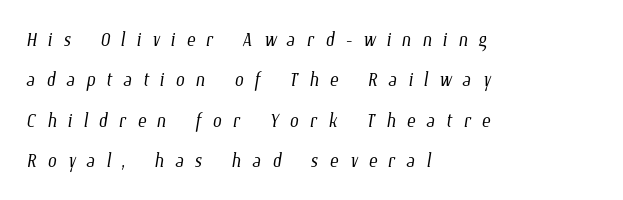
{"bold": "no", "underline": "no", "align": "left", "line_spacing": "normal", "line_spacing_ratio": 1.55, "letter_spacing": "wide", "letter_spacing_em": 0.42, "glyph_px": 26}
